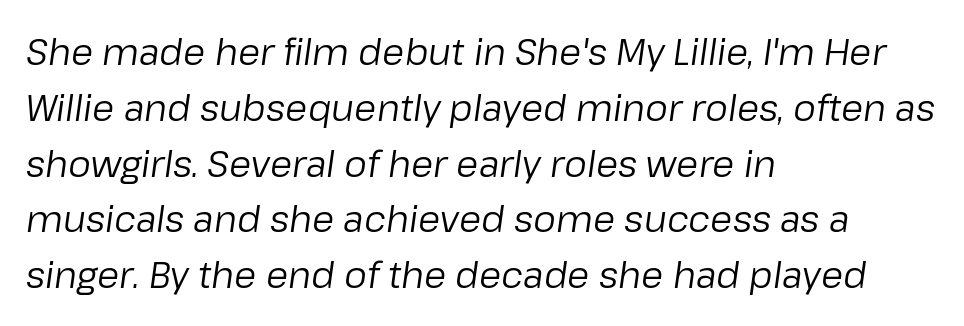
The image shows 36 px regular-weight type, italic (leaning right); set left-aligned, normal line spacing (1.55x), normal letter spacing, not underlined; low stroke contrast and a medium x-height.
